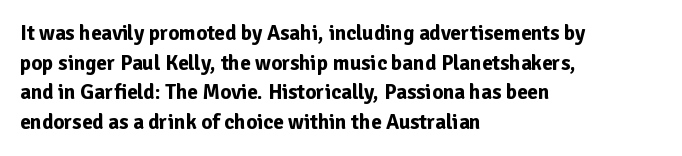
The vertical gap from one line to the next is medium. Beneath every word, the page is bare. Nothing unusual about the tracking: characters are spaced as the font intends. Its strokes are broad and dark, the hallmark of bold type. This sample uses an upright cut, with every glyph sitting square on the baseline. If you drew a ruler down the left edge, every line would touch it.
